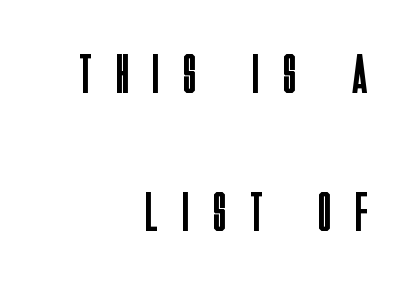
{"serif": "no", "italic": "no", "bold": "no", "weight": "regular", "width": "condensed", "stroke_contrast": "low", "x_height": "large", "monospaced": "no", "underline": "no", "align": "right", "line_spacing": "loose", "line_spacing_ratio": 2.46, "letter_spacing": "wide", "letter_spacing_em": 0.45, "glyph_px": 56}
